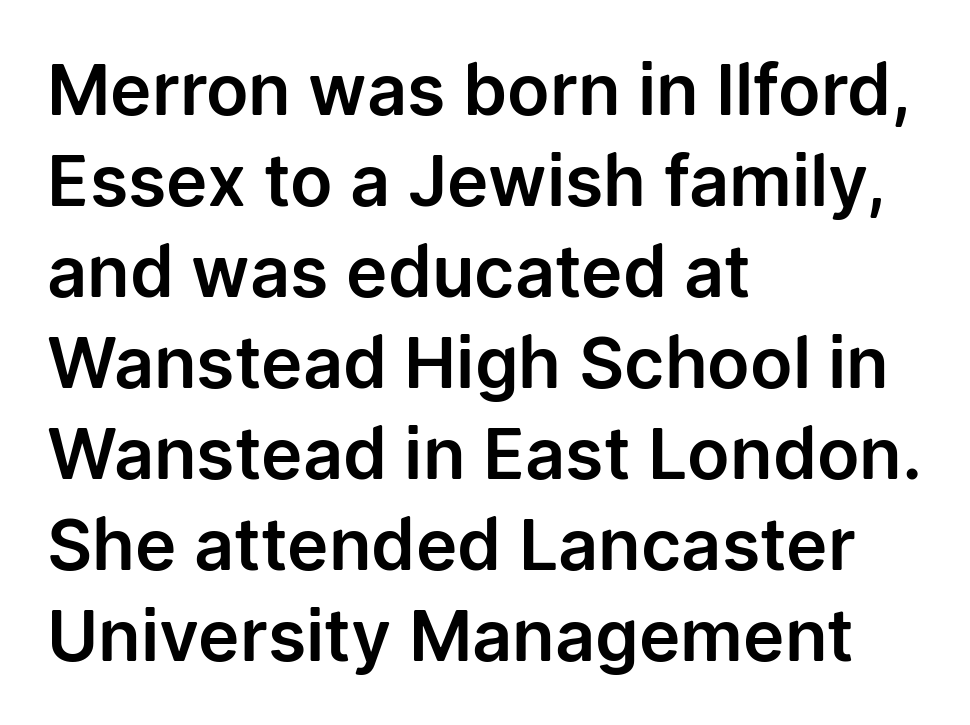
The letters sit at their default tracking, neither squeezed nor spread. Nobody drew a line under any word here. The characters display no serif detailing; their extremities are plain. This rendering uses left alignment, leaving the right contour irregular. Upright lettering throughout. Here the designer chose a conventional face with non-uniform glyph widths.
